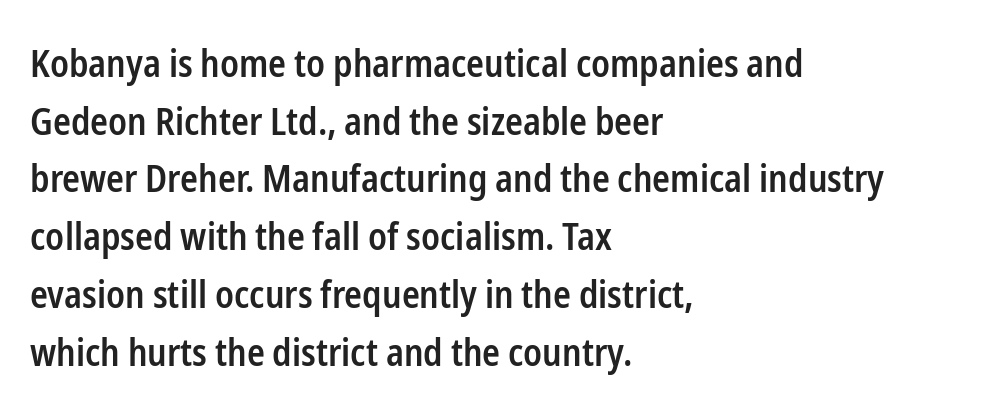
The strip under each line holds only bare page. In terms of posture, this sample is upright. Successive baselines arrive at the customary interval. Are there feet on the stems? There aren't — it's a sans. Here the glyphs are tracked normally, forming tight word shapes. This rendering uses left alignment, leaving the right contour irregular.
